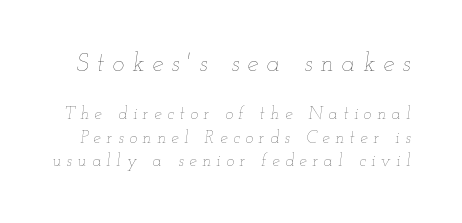
The image shows 25 px text type, italic (leaning right); set normal line spacing (1.37x), unusually wide letter spacing (+0.33 em), not underlined; the first (top) block is 1.47x larger.
